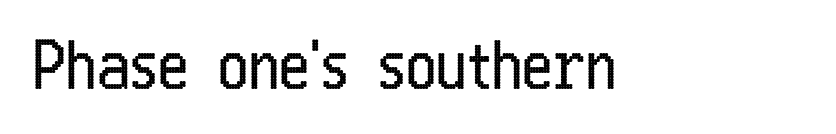
Q: Is the text bold? A: No.
Q: Is the text italic (slanted)? A: No, it is upright.
Q: Is the typeface a serif or a sans-serif typeface? A: Sans-serif.
Q: Is the text underlined? A: No.
Q: Is the spacing between letters normal or unusually wide? A: Normal.
Q: Width (condensed, normal, or wide)? A: Condensed.
Q: Stroke contrast? A: Low.
Q: x-height? A: Medium.
Q: Monospaced? A: No.
